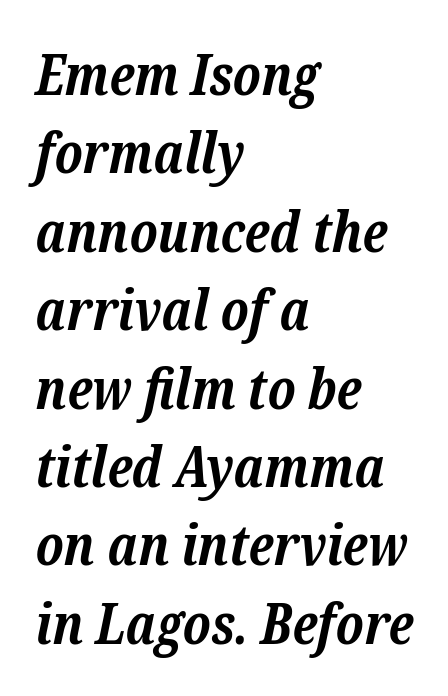
The image shows 56 px bold serif type, italic (leaning right); set left-aligned, normal line spacing (1.4x), normal letter spacing, not underlined; low stroke contrast and a medium x-height.
